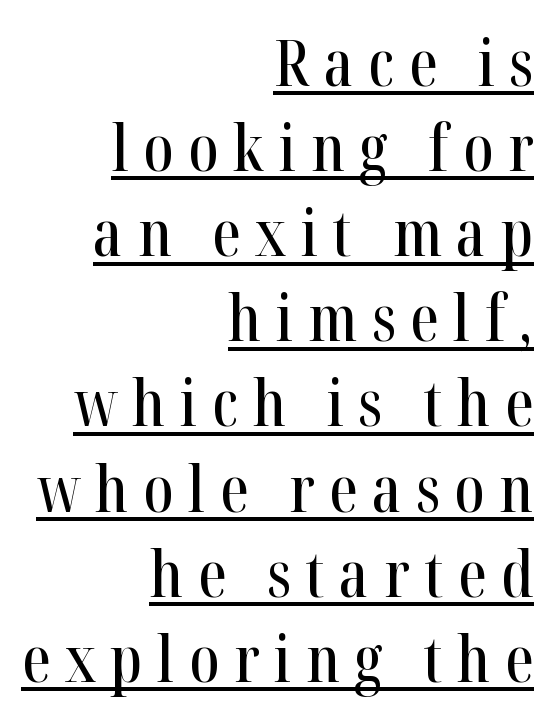
The passage shown stacks its lines at a standard gap. The passage shown is underscored from start to finish. Posture: vertical. The letters are spread apart with noticeably loose tracking. The typeface chosen for these lines features serifs. Notice how the passage keeps a crisp vertical edge on the right only.
